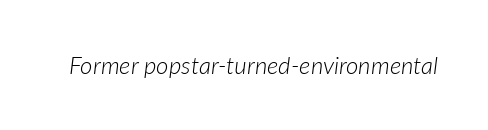
Words appear dense and cohesive because spacing is normal. The specimen omits any rule beneath the text block's lines. Is the type slanted? Yes — the strokes lean at a clear angle. Each stroke keeps to a modest, everyday thickness or less.
